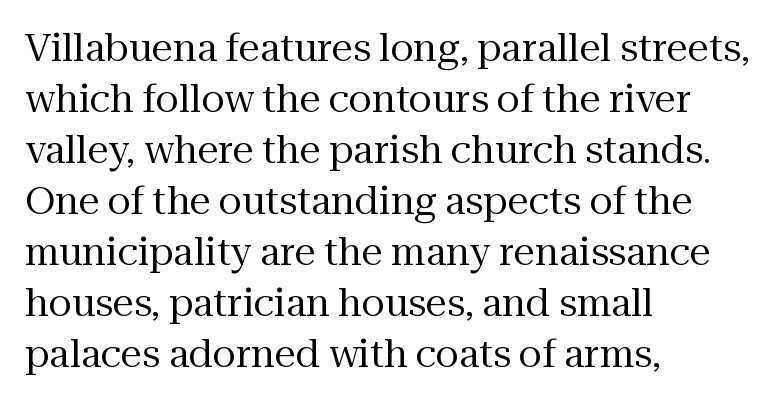
{"serif": "yes", "italic": "no", "bold": "no", "weight": "regular", "width": "normal", "stroke_contrast": "medium", "x_height": "medium", "monospaced": "no", "underline": "no", "align": "left", "line_spacing": "normal", "line_spacing_ratio": 1.34, "letter_spacing": "normal", "letter_spacing_em": 0.0, "glyph_px": 38}
